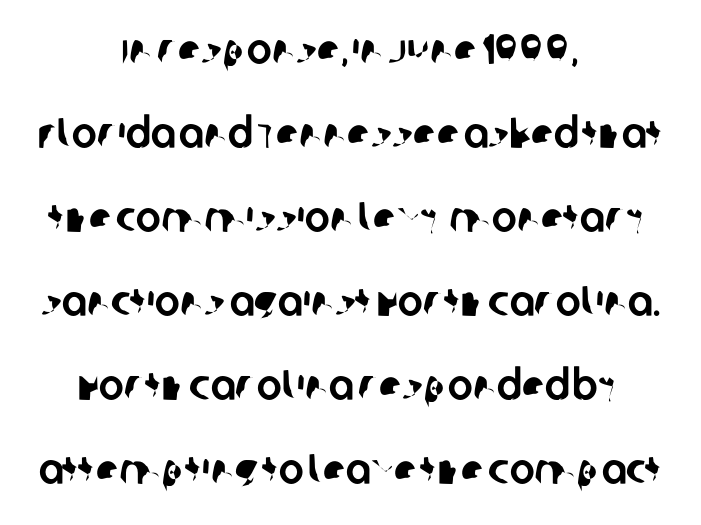
The image shows 42 px sans-serif type; set centered, loose line spacing (2.0x), normal letter spacing, not underlined; low stroke contrast and a large x-height.
